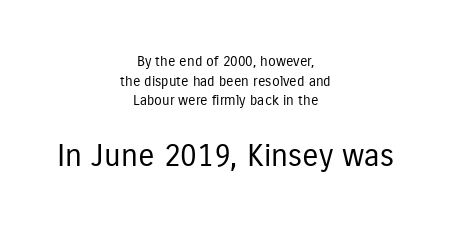
Is the letter spacing exaggerated? No — it looks like the ordinary default. Character size in the trailing block exceeds that of the leading block. Centered paragraph, ragged on both sides. These lines were composed using upright roman letters.
